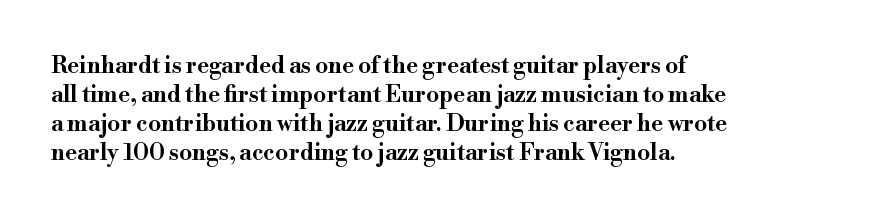
Posture: straight, roman, zero tilt. The passage shown is not underscored anywhere. The rendering anchors every line to the left-hand side. The gaps between neighbouring characters are ordinary and unremarkable.
